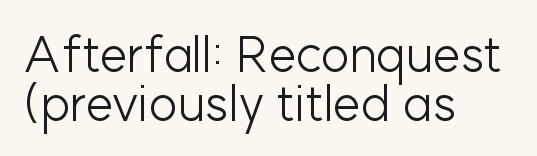
{"serif": "no", "italic": "no", "bold": "no", "weight": "light", "width": "normal", "stroke_contrast": "low", "x_height": "medium", "monospaced": "no", "underline": "no", "align": "left", "line_spacing": "tight", "line_spacing_ratio": 0.98, "letter_spacing": "normal", "letter_spacing_em": 0.0, "glyph_px": 50}
